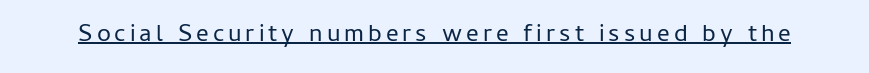
Stems here are at most as thick as an everyday book face. The specimen reads as upright at a glance. Underlining? Definitely there.
